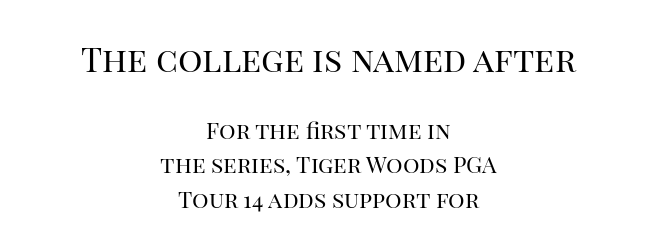
Q: Is the text bold? A: No.
Q: Is the text italic (slanted)? A: No, it is upright.
Q: Is the typeface a serif or a sans-serif typeface? A: Serif.
Q: Is the text underlined? A: No.
Q: How is the paragraph aligned? A: Centered.
Q: Is the spacing between letters normal or unusually wide? A: Normal.
Q: Is the spacing between lines tight, normal or loose? A: Normal.
Q: Which block of text is set in a larger size, the first (top) or the second (bottom)? A: The first (top) one.
Q: Width (condensed, normal, or wide)? A: Normal.
Q: Stroke contrast? A: High.
Q: x-height? A: Large.
Q: Monospaced? A: No.
